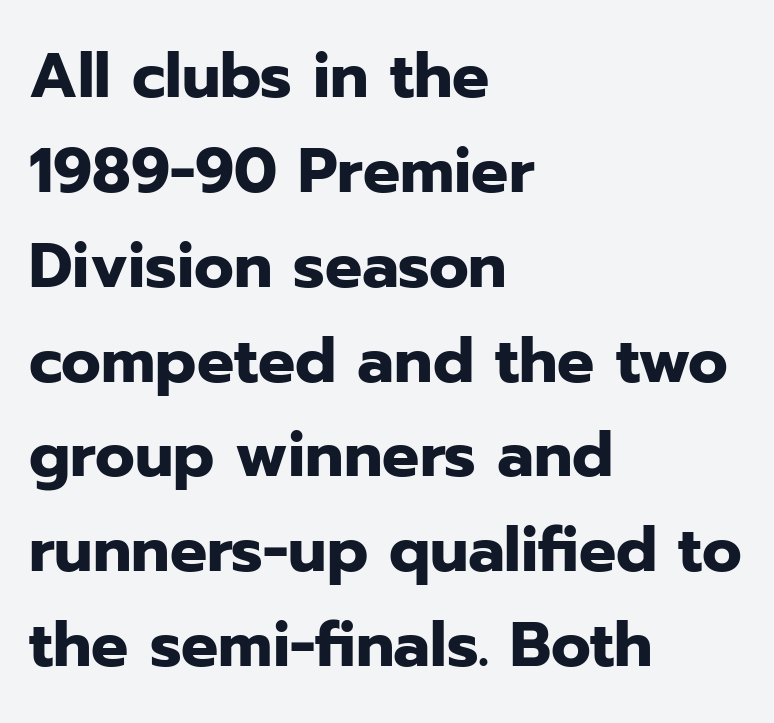
{"serif": "no", "italic": "no", "bold": "yes", "weight": "heavy", "width": "normal", "stroke_contrast": "low", "x_height": "medium", "monospaced": "no", "underline": "no", "align": "left", "line_spacing": "normal", "line_spacing_ratio": 1.53, "letter_spacing": "normal", "letter_spacing_em": 0.0, "glyph_px": 62}
